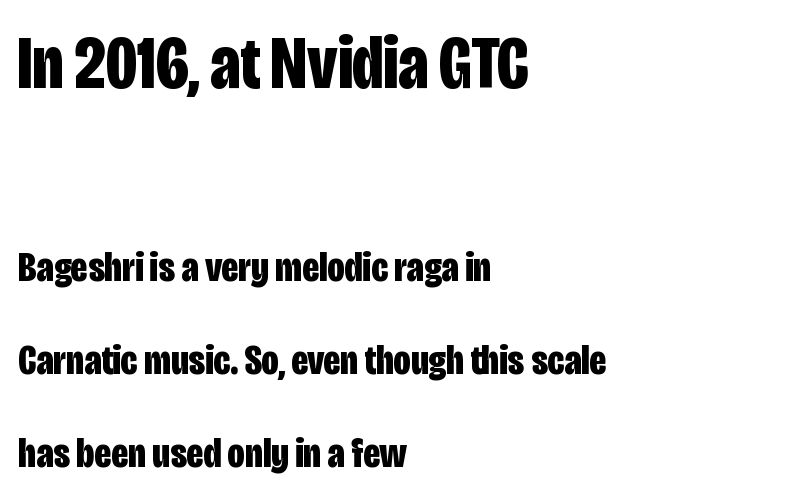
Horizontal bands of white between lines are thick stripes. This sample is left-justified, so line endings fall wherever the words run out. Between these two stacked blocks, the higher one wins on size. Glance below the letters and you will spot only blank space.
